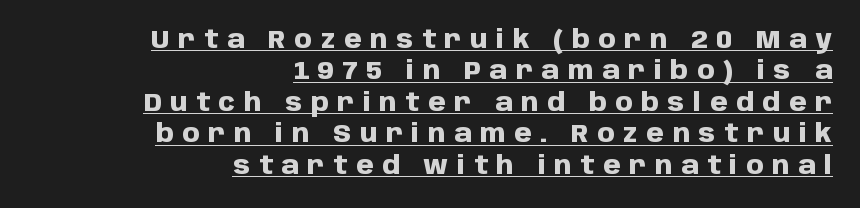
{"italic": "no", "bold": "yes", "underline": "yes", "align": "right", "line_spacing": "normal", "line_spacing_ratio": 1.26, "letter_spacing": "wide", "letter_spacing_em": 0.35, "glyph_px": 25}
